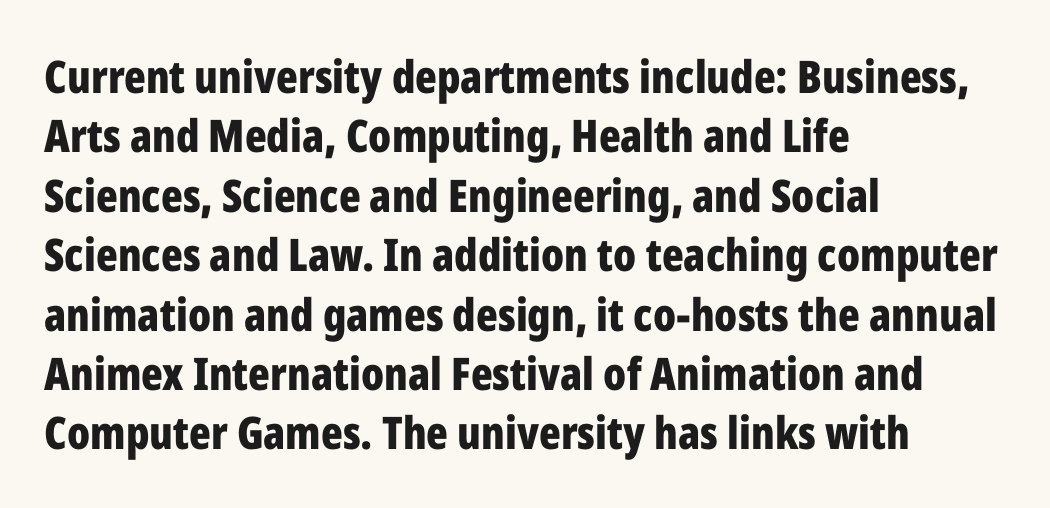
Q: Is the text bold? A: Yes.
Q: Is the text italic (slanted)? A: No, it is upright.
Q: Is the typeface a serif or a sans-serif typeface? A: Sans-serif.
Q: Is the text underlined? A: No.
Q: How is the paragraph aligned? A: Left-aligned.
Q: Is the spacing between letters normal or unusually wide? A: Normal.
Q: Is the spacing between lines tight, normal or loose? A: Normal.
Q: Width (condensed, normal, or wide)? A: Condensed.
Q: Stroke contrast? A: Low.
Q: x-height? A: Medium.
Q: Monospaced? A: No.
